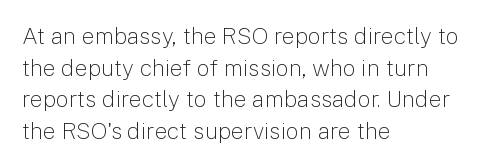
{"italic": "no", "bold": "no", "underline": "no", "align": "left", "line_spacing": "normal", "line_spacing_ratio": 1.37, "letter_spacing": "normal", "letter_spacing_em": 0.0, "glyph_px": 23}
